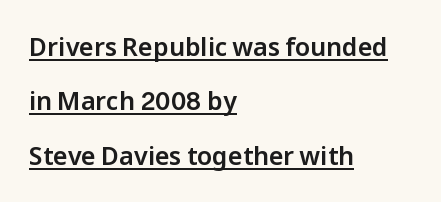
Q: Is the text italic (slanted)? A: No, it is upright.
Q: Is the text underlined? A: Yes.
Q: How is the paragraph aligned? A: Left-aligned.
Q: Is the spacing between letters normal or unusually wide? A: Normal.
Q: Is the spacing between lines tight, normal or loose? A: Loose.
